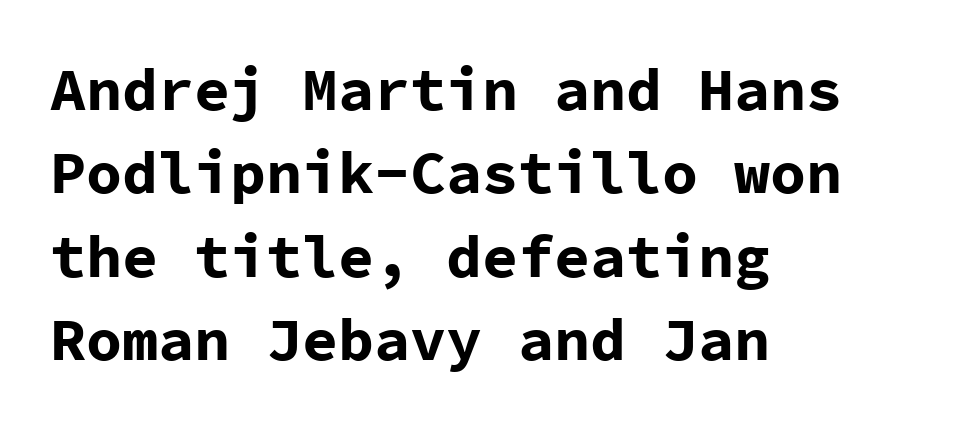
Q: Is the text bold? A: Yes.
Q: Is the text italic (slanted)? A: No, it is upright.
Q: Is the typeface a serif or a sans-serif typeface? A: Sans-serif.
Q: Is the text underlined? A: No.
Q: How is the paragraph aligned? A: Left-aligned.
Q: Is the spacing between letters normal or unusually wide? A: Normal.
Q: Is the spacing between lines tight, normal or loose? A: Normal.
Q: Width (condensed, normal, or wide)? A: Normal.
Q: Stroke contrast? A: Low.
Q: x-height? A: Medium.
Q: Monospaced? A: Yes.
